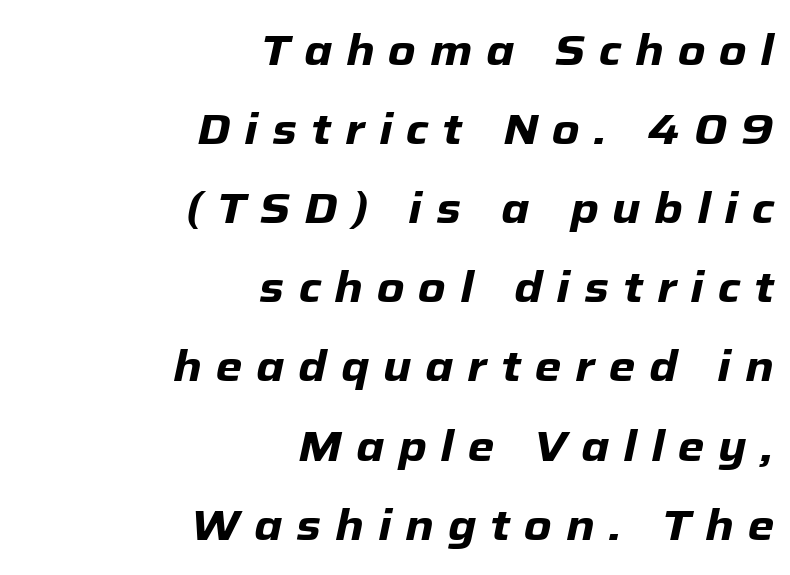
The image shows 43 px heavy type, italic (leaning right); set right-aligned, line spacing 1.84x, unusually wide letter spacing (+0.32 em), not underlined; low stroke contrast and a medium x-height.
